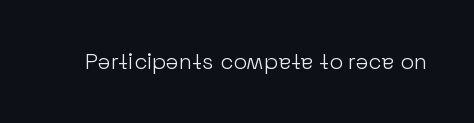
The image shows 22 px text type, upright; set normal letter spacing, not underlined.
